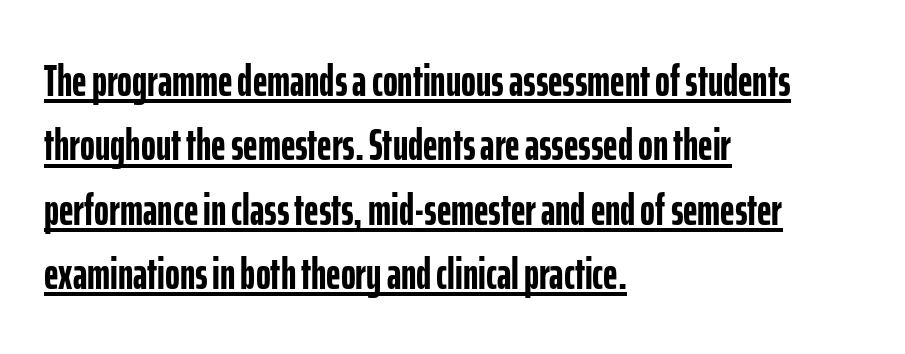
{"serif": "no", "italic": "no", "bold": "yes", "weight": "semibold", "width": "condensed", "stroke_contrast": "low", "x_height": "medium", "monospaced": "no", "underline": "yes", "align": "left", "line_spacing": "normal", "line_spacing_ratio": 1.43, "letter_spacing": "normal", "letter_spacing_em": 0.0, "glyph_px": 45}
